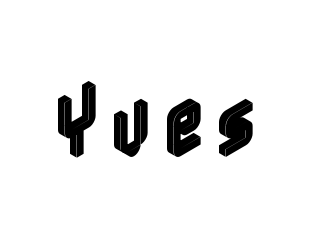
Q: Is the text italic (slanted)? A: No, it is upright.
Q: Is the text underlined? A: No.
Q: Width (condensed, normal, or wide)? A: Condensed.
Q: x-height? A: Medium.
